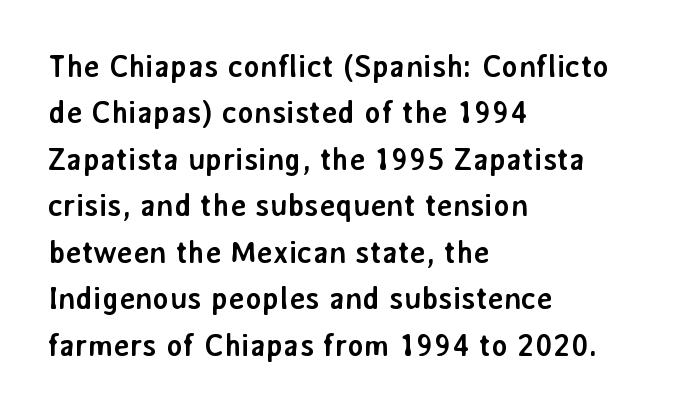
Rendered with straight, roman letterforms. These lines are rendered in a variable-pitch font. Compared with typical body copy, the letter spacing here is the same. Stroke terminals: plain, sans-serif.
